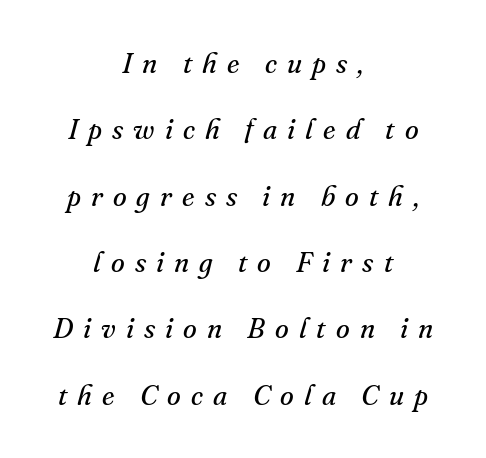
Q: Is the text bold? A: No.
Q: Is the text italic (slanted)? A: Yes, it leans right by about 16 degrees.
Q: Is the typeface a serif or a sans-serif typeface? A: Serif.
Q: Is the text underlined? A: No.
Q: How is the paragraph aligned? A: Centered.
Q: Is the spacing between letters normal or unusually wide? A: Unusually wide.
Q: Is the spacing between lines tight, normal or loose? A: Loose.
Q: Width (condensed, normal, or wide)? A: Normal.
Q: Stroke contrast? A: Medium.
Q: x-height? A: Small.
Q: Monospaced? A: No.
